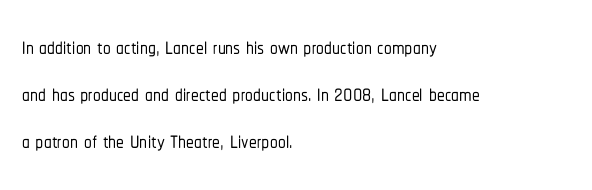
{"serif": "no", "italic": "no", "width": "condensed", "stroke_contrast": "low", "x_height": "medium", "monospaced": "no", "underline": "no", "align": "left", "line_spacing": "normal", "line_spacing_ratio": 1.52, "letter_spacing": "normal", "letter_spacing_em": 0.0, "glyph_px": 31}
